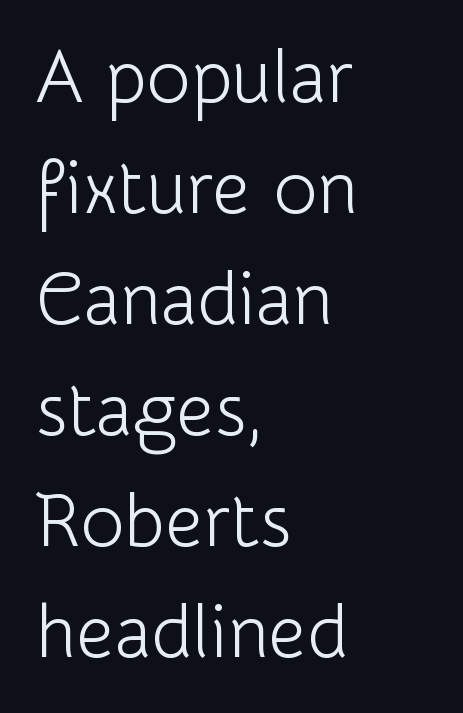
Italic? Not at all — the glyphs are vertical. Quick note: interline space is typical. Honestly, the letter spacing is just normal — you wouldn't notice it. These lines are rendered in a variable-pitch font. The glyphs are unaccompanied by any horizontal stroke below them. Horizontally, the lines are justified to the leading edge only.
